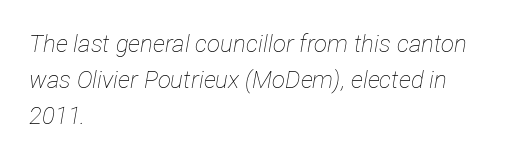
{"italic": "yes", "lean": "right", "slant_degrees": 12, "bold": "no", "underline": "no", "align": "left", "line_spacing": "normal", "line_spacing_ratio": 1.49, "letter_spacing": "normal", "letter_spacing_em": 0.0, "glyph_px": 24}
